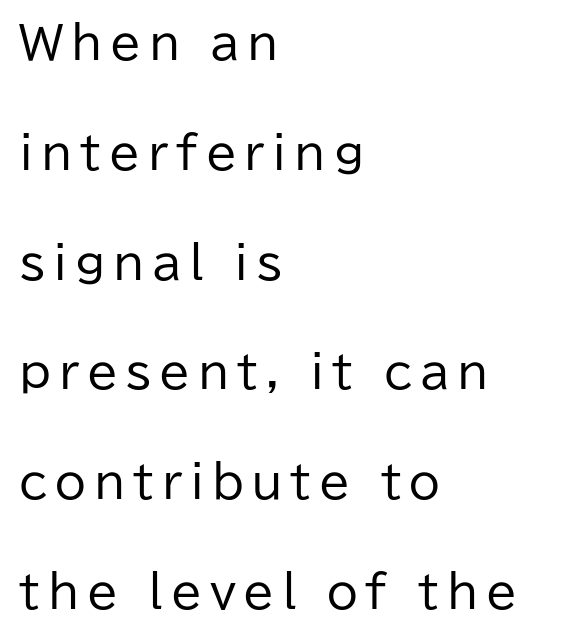
Airy leading. Looks like regular typesetting: each glyph gets only the width it needs. The passage shown is not bold in any degree. The passage shown is not underscored anywhere. Quick note: not italic, upright.
